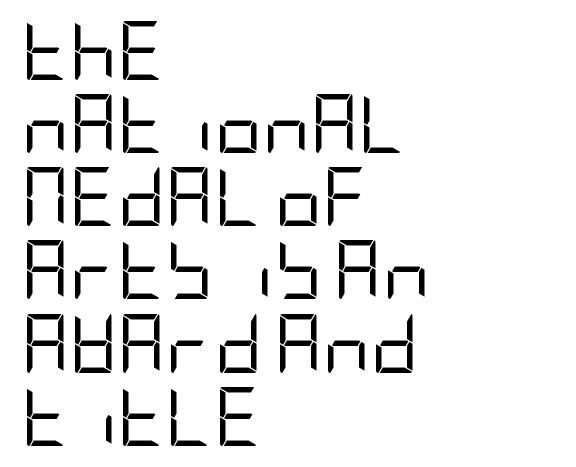
You could call the tracking neutral — neither tight nor loose. Serif or sans? Sans — the stroke terminals are bare. The weight would be labelled regular, book, light, or lighter still. Typeset ragged right — the left edge is the straight one. Lines of text with bare space underneath.
